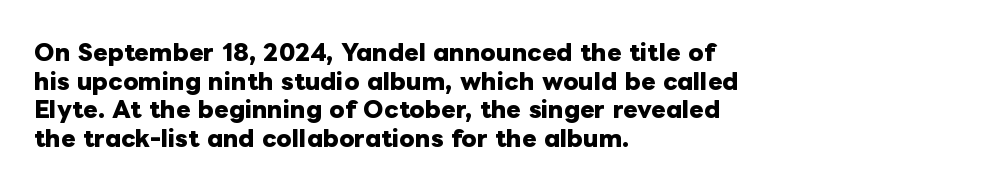
{"italic": "no", "bold": "yes", "underline": "no", "align": "left", "line_spacing": "normal", "line_spacing_ratio": 1.3, "letter_spacing": "normal", "letter_spacing_em": 0.0, "glyph_px": 22}
